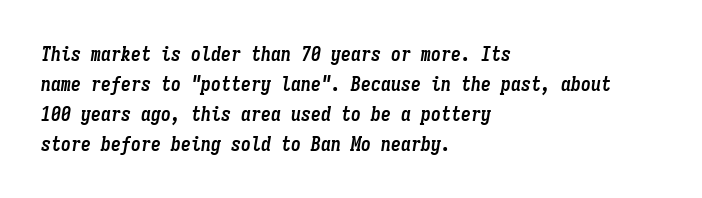
{"italic": "yes", "lean": "right", "slant_degrees": 9, "bold": "yes", "underline": "no", "align": "left", "line_spacing": "normal", "line_spacing_ratio": 1.5, "letter_spacing": "normal", "letter_spacing_em": 0.0, "glyph_px": 20}
